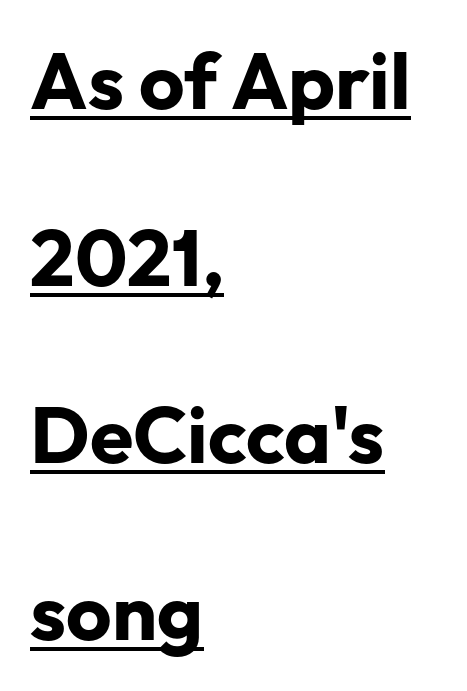
The image shows 79 px bold sans-serif type, upright; set left-aligned, loose line spacing (2.24x), normal letter spacing, underlined; low stroke contrast and a medium x-height.
